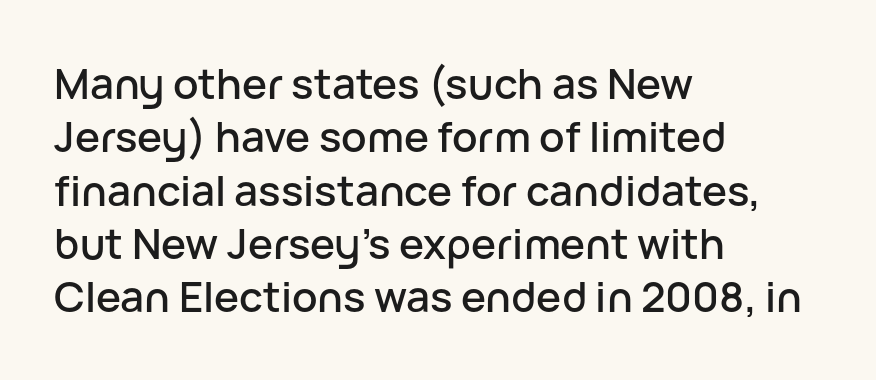
Q: Is the text italic (slanted)? A: No, it is upright.
Q: Is the typeface a serif or a sans-serif typeface? A: Sans-serif.
Q: Is the text underlined? A: No.
Q: How is the paragraph aligned? A: Left-aligned.
Q: Is the spacing between letters normal or unusually wide? A: Normal.
Q: Is the spacing between lines tight, normal or loose? A: Normal.
Q: Width (condensed, normal, or wide)? A: Normal.
Q: Stroke contrast? A: Low.
Q: x-height? A: Medium.
Q: Monospaced? A: No.
